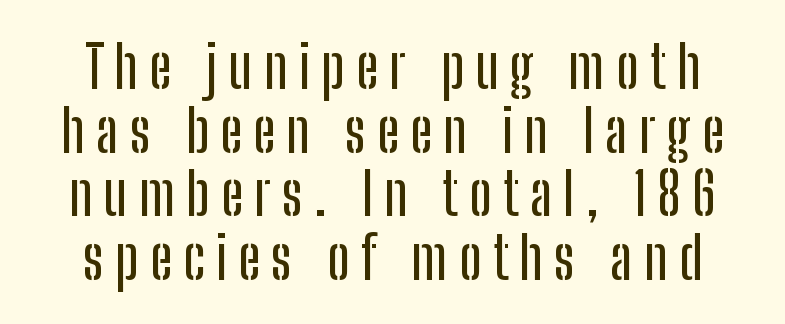
The type sits square on the baseline with zero lean. The letters carry no serifs — their stems end cleanly without finishing strokes. The rendering uses natural spacing where letterforms have individual widths. Regarding leading, the lines here are crowded together.
